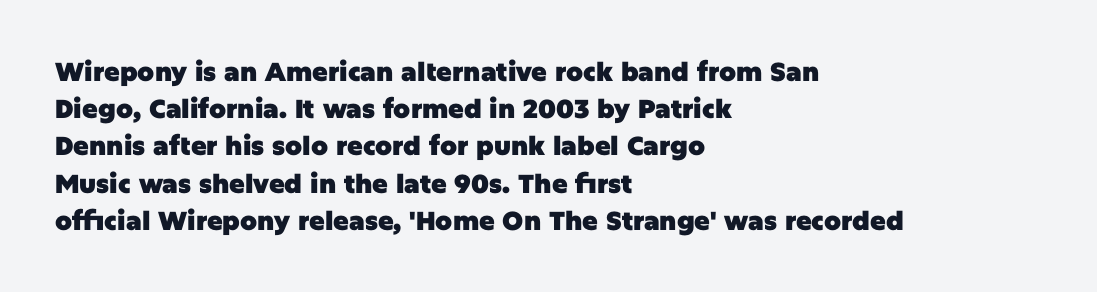
Q: Is the text bold? A: Yes.
Q: Is the text italic (slanted)? A: No, it is upright.
Q: Is the text underlined? A: No.
Q: How is the paragraph aligned? A: Left-aligned.
Q: Is the spacing between letters normal or unusually wide? A: Normal.
Q: Is the spacing between lines tight, normal or loose? A: Normal.
